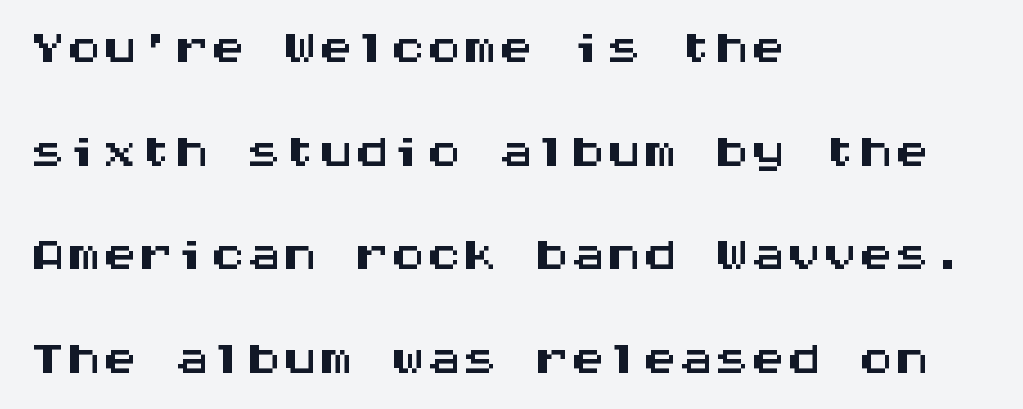
{"serif": "no", "italic": "no", "width": "wide", "stroke_contrast": "medium", "x_height": "large", "monospaced": "yes", "underline": "no", "align": "left", "line_spacing": "normal", "line_spacing_ratio": 1.44, "letter_spacing": "normal", "letter_spacing_em": 0.0, "glyph_px": 72}
